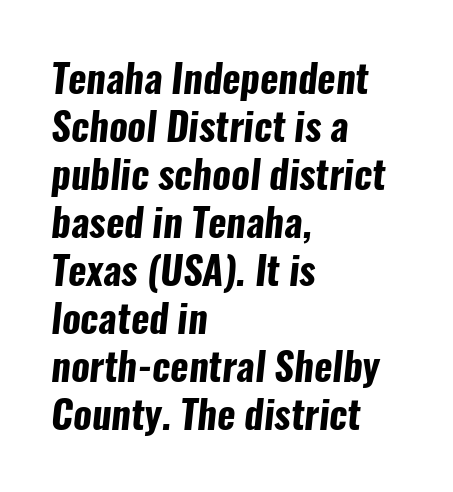
{"serif": "no", "bold": "yes", "weight": "bold", "width": "condensed", "stroke_contrast": "low", "x_height": "medium", "monospaced": "no", "underline": "no", "align": "left", "line_spacing_ratio": 1.23, "letter_spacing": "normal", "letter_spacing_em": 0.0, "glyph_px": 39}
